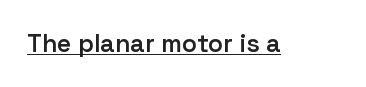
The image shows 25 px text type, upright; set normal letter spacing, underlined.
